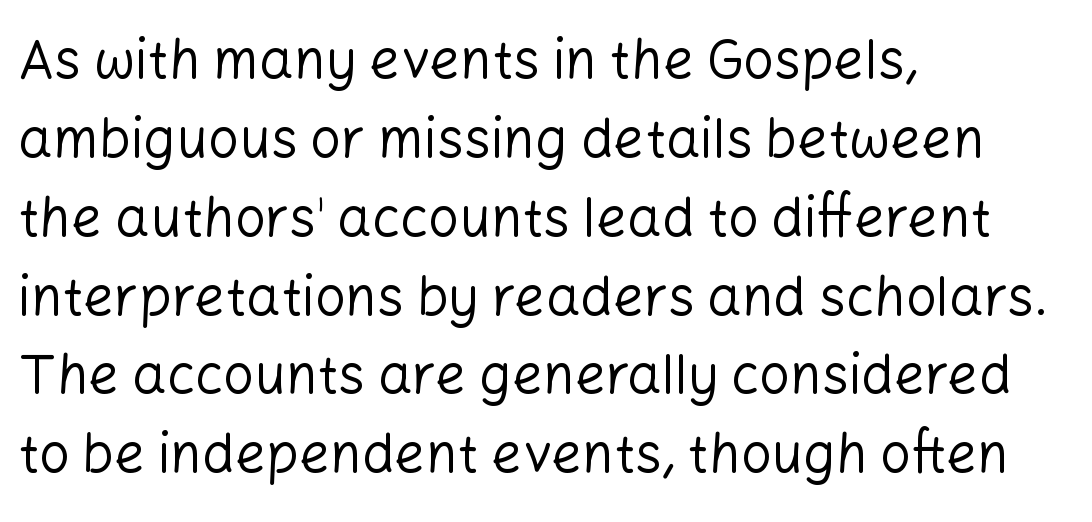
The image shows 54 px regular-weight sans-serif type, upright; set left-aligned, normal line spacing (1.46x), normal letter spacing, not underlined; low stroke contrast and a medium x-height.
